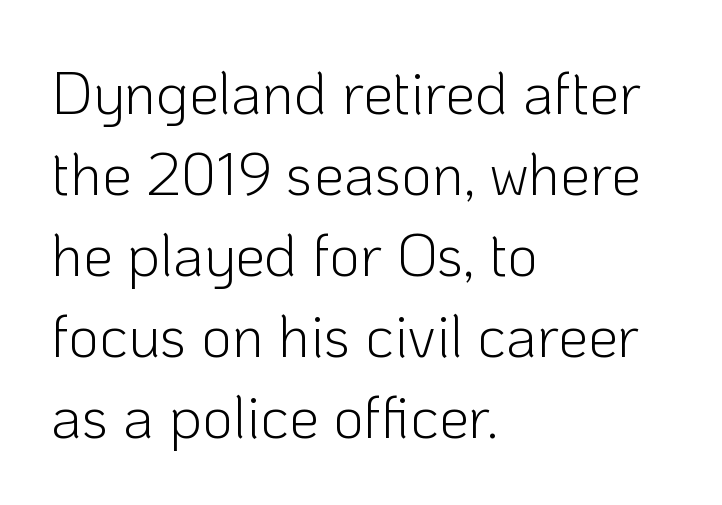
Heft: none added — not bold. The rendering shows plain stroke endings on the letterforms — a sans-serif design. Glyph-to-glyph distance matches everyday printed text. Here the designer chose a conventional face with non-uniform glyph widths. Typeset ragged right — the left edge is the straight one. This rendering features lettering with no underline.
